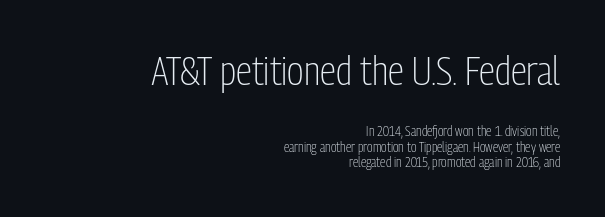
Weight: regular or lighter. Looks like regular typesetting: each glyph gets only the width it needs. Letterform terminals end flat and unadorned throughout the passage. The space between consecutive lines is stingy. Of the two passages, the one on top uses the larger point size. The glyphs are unaccompanied by any horizontal stroke below them.
